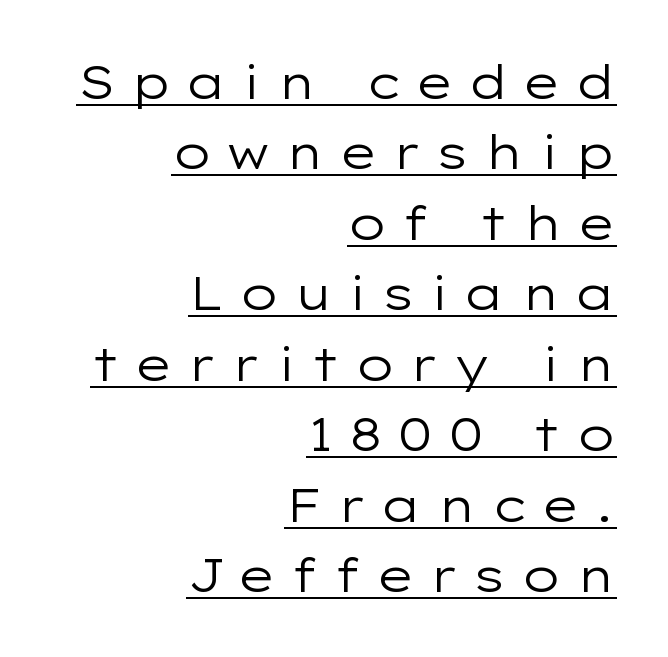
Check where the strokes stop: nothing finishes them off — pure sans. The face used here is proportionally spaced, like ordinary book or web type. This sample is right-justified, so line beginnings fall wherever the words allow. The lines sit at an ordinary, default distance from one another. The passage shown has open, widely tracked lettering throughout.
